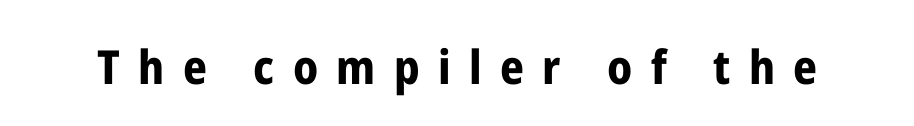
{"serif": "no", "italic": "no", "bold": "yes", "weight": "bold", "width": "condensed", "stroke_contrast": "low", "x_height": "medium", "monospaced": "no", "underline": "no", "letter_spacing": "wide", "letter_spacing_em": 0.39, "glyph_px": 47}
